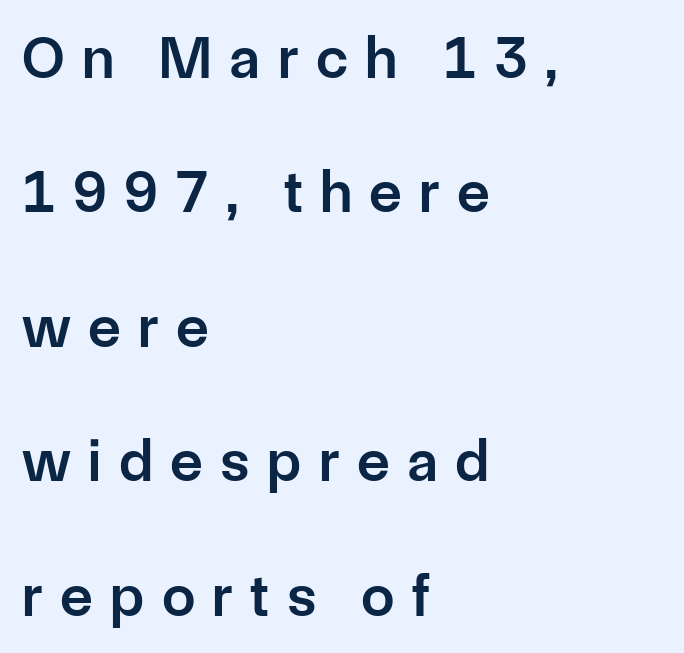
This is roman type, the default non-slanted kind. A clean baseline with only descenders dipping below it. Short note: letters widely spaced. The leading is generous, giving the passage an open texture. This rendering uses left alignment, leaving the right contour irregular.
